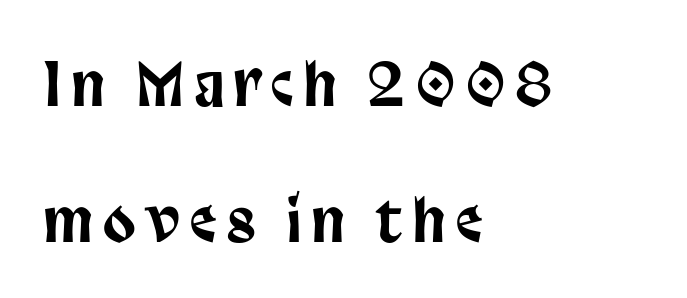
{"serif": "no", "italic": "no", "width": "condensed", "stroke_contrast": "low", "x_height": "large", "monospaced": "no", "underline": "no", "align": "left", "line_spacing": "loose", "line_spacing_ratio": 2.3, "glyph_px": 59}
